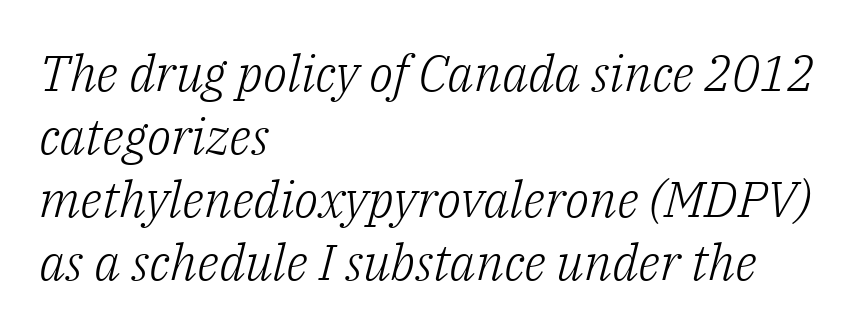
Q: Is the text bold? A: No.
Q: Is the text italic (slanted)? A: Yes, it leans right by about 14 degrees.
Q: Is the typeface a serif or a sans-serif typeface? A: Serif.
Q: Is the text underlined? A: No.
Q: How is the paragraph aligned? A: Left-aligned.
Q: Is the spacing between letters normal or unusually wide? A: Normal.
Q: Is the spacing between lines tight, normal or loose? A: Normal.
Q: Width (condensed, normal, or wide)? A: Normal.
Q: Stroke contrast? A: Low.
Q: x-height? A: Medium.
Q: Monospaced? A: No.
